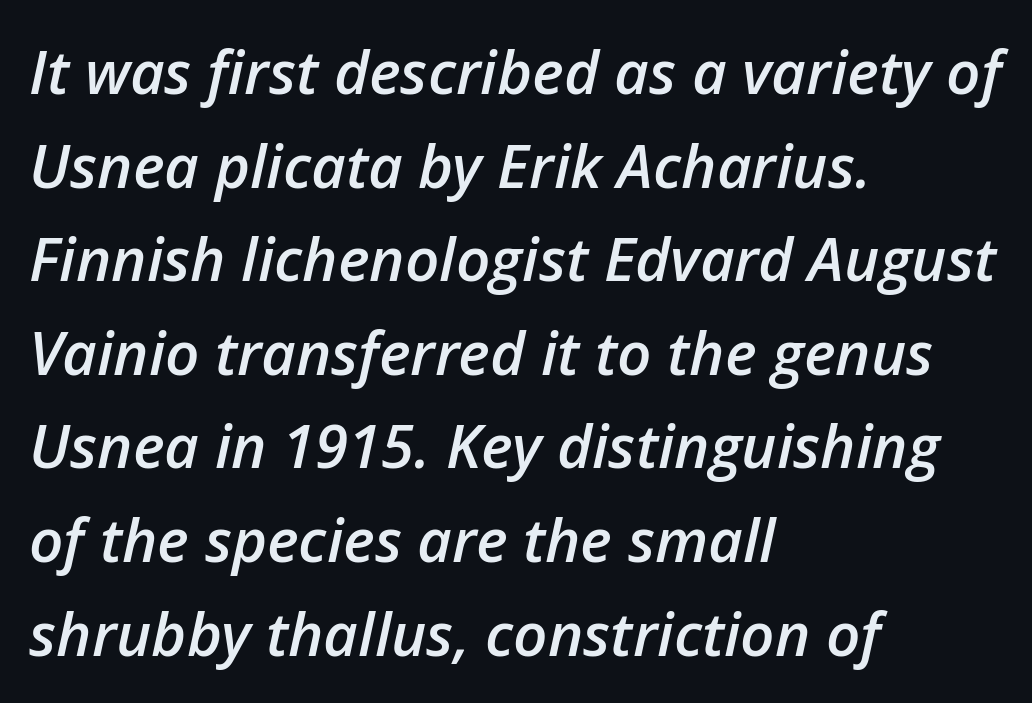
Looks like regular typesetting: each glyph gets only the width it needs. Every row of glyphs begins at an identical x-position on the left. Nobody touched the tracking dial on this one. Honestly, there is no underline to notice here at all.
